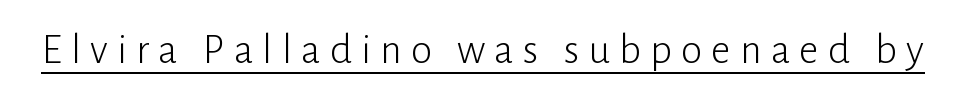
The image shows 43 px light sans-serif type, upright; set unusually wide letter spacing (+0.21 em), underlined; low stroke contrast and a medium x-height.
